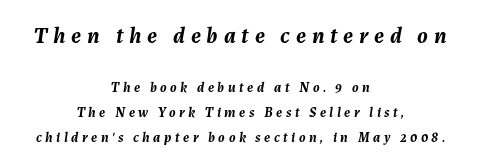
Q: Is the text bold? A: Yes.
Q: Is the text italic (slanted)? A: Yes, it leans right by about 7 degrees.
Q: Is the text underlined? A: No.
Q: How is the paragraph aligned? A: Centered.
Q: Is the spacing between letters normal or unusually wide? A: Unusually wide.
Q: Which block of text is set in a larger size, the first (top) or the second (bottom)? A: The first (top) one.
